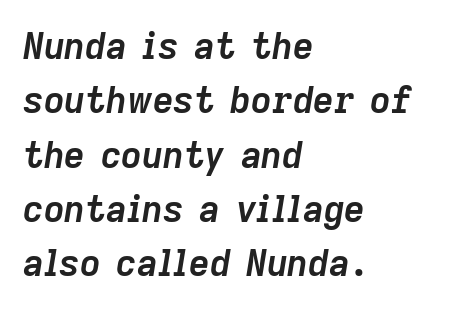
Q: Is the text bold? A: Yes.
Q: Is the text italic (slanted)? A: Yes, it leans right by about 9 degrees.
Q: Is the text underlined? A: No.
Q: How is the paragraph aligned? A: Left-aligned.
Q: Is the spacing between letters normal or unusually wide? A: Normal.
Q: Is the spacing between lines tight, normal or loose? A: Normal.
Q: Width (condensed, normal, or wide)? A: Normal.
Q: Stroke contrast? A: Low.
Q: x-height? A: Medium.
Q: Monospaced? A: No.
